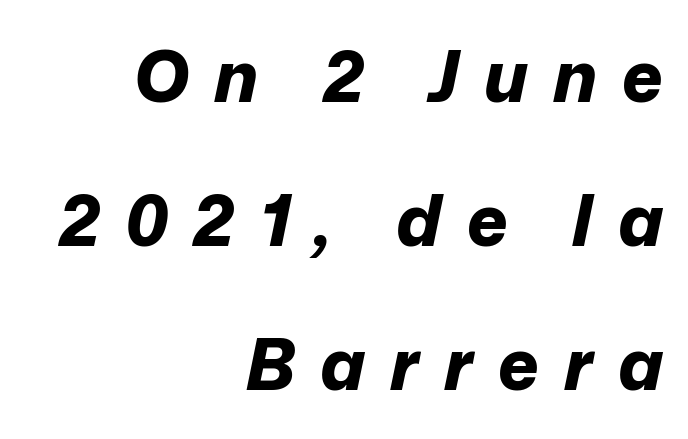
Its strokes are broad and dark, the hallmark of bold type. Display-style spreading of the glyphs; the letterfit is very open. How would I describe the line gaps? Wide and relaxed. The passage is arranged like a letterhead date or caption credit — flush right. Slant detected: the letters are inclined. Letters rest on an invisible, unmarked baseline.
